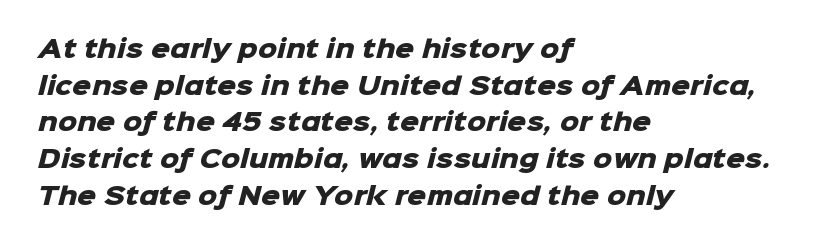
You'd pick this weight for a headline — it's a proper bold. Rule under the text: the space is simply empty. Caption: multi-line text, flush left, ragged right. One glance says typical: line gaps are just what's usual. Honestly, the letter spacing is just normal — you wouldn't notice it.
